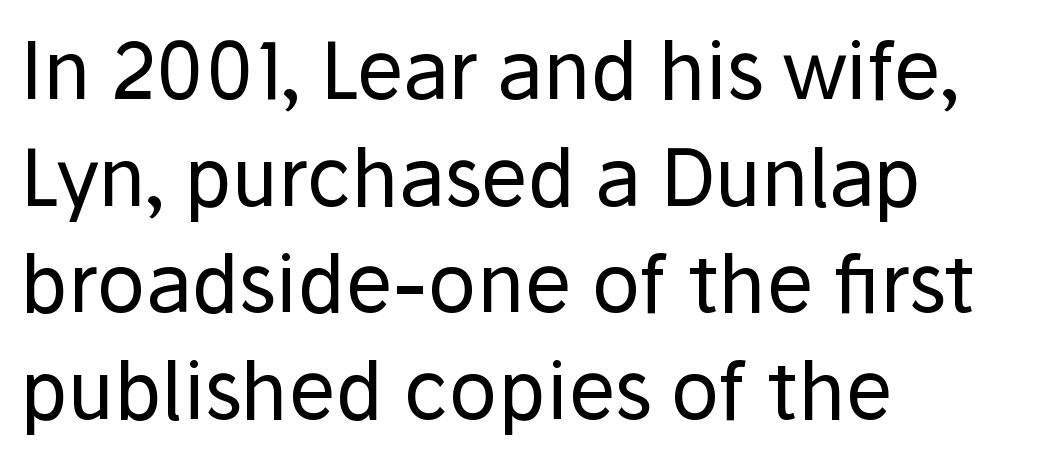
Q: Is the text bold? A: No.
Q: Is the text italic (slanted)? A: No, it is upright.
Q: Is the typeface a serif or a sans-serif typeface? A: Sans-serif.
Q: Is the text underlined? A: No.
Q: How is the paragraph aligned? A: Left-aligned.
Q: Is the spacing between letters normal or unusually wide? A: Normal.
Q: Is the spacing between lines tight, normal or loose? A: Normal.
Q: Width (condensed, normal, or wide)? A: Normal.
Q: Stroke contrast? A: Low.
Q: x-height? A: Medium.
Q: Monospaced? A: No.
